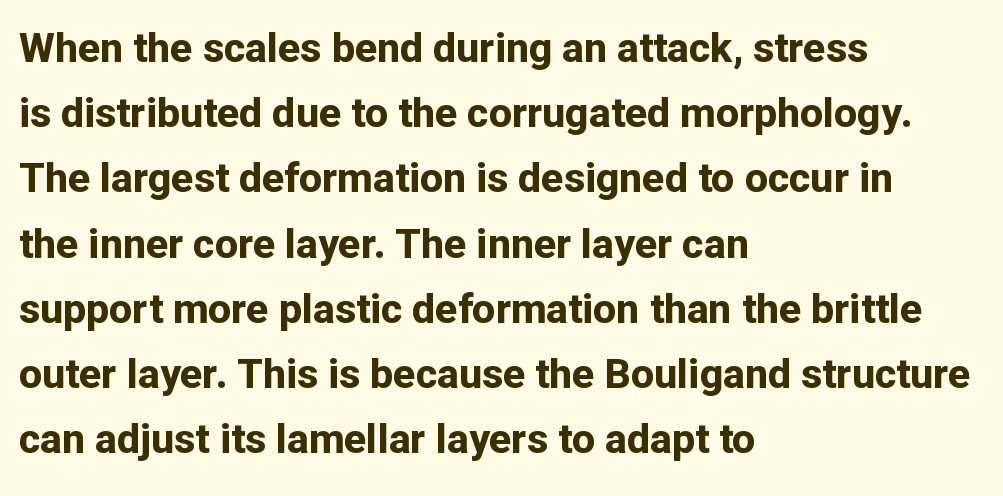
Q: Is the text bold? A: Yes.
Q: Is the text italic (slanted)? A: No, it is upright.
Q: Is the typeface a serif or a sans-serif typeface? A: Sans-serif.
Q: Is the text underlined? A: No.
Q: How is the paragraph aligned? A: Left-aligned.
Q: Is the spacing between letters normal or unusually wide? A: Normal.
Q: Is the spacing between lines tight, normal or loose? A: Normal.
Q: Width (condensed, normal, or wide)? A: Normal.
Q: Stroke contrast? A: Low.
Q: x-height? A: Medium.
Q: Monospaced? A: No.
